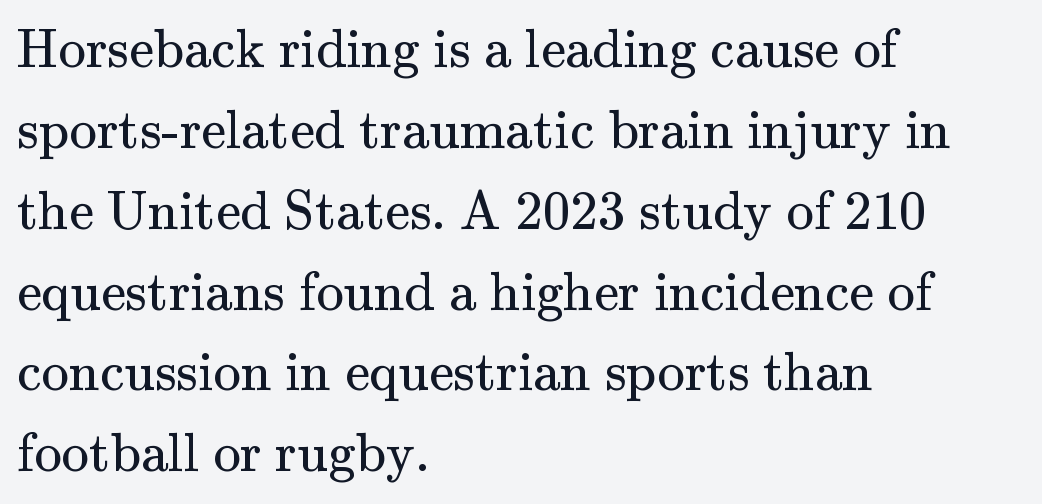
Q: Is the text bold? A: No.
Q: Is the text italic (slanted)? A: No, it is upright.
Q: Is the typeface a serif or a sans-serif typeface? A: Serif.
Q: Is the text underlined? A: No.
Q: How is the paragraph aligned? A: Left-aligned.
Q: Is the spacing between letters normal or unusually wide? A: Normal.
Q: Is the spacing between lines tight, normal or loose? A: Normal.
Q: Width (condensed, normal, or wide)? A: Normal.
Q: Stroke contrast? A: Medium.
Q: x-height? A: Small.
Q: Monospaced? A: No.
